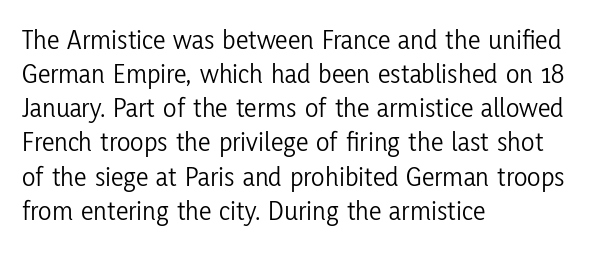
Q: Is the text bold? A: No.
Q: Is the text italic (slanted)? A: No, it is upright.
Q: Is the typeface a serif or a sans-serif typeface? A: Sans-serif.
Q: Is the text underlined? A: No.
Q: How is the paragraph aligned? A: Left-aligned.
Q: Is the spacing between letters normal or unusually wide? A: Normal.
Q: Width (condensed, normal, or wide)? A: Condensed.
Q: Stroke contrast? A: Low.
Q: x-height? A: Medium.
Q: Monospaced? A: No.
